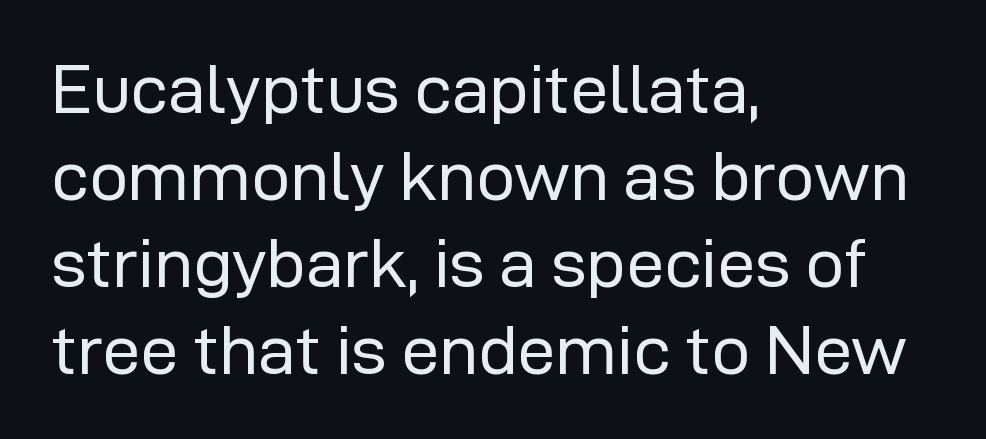
This block has exactly the height ordinary leading produces. Think of a printed novel: that variable character pitch is what you see here. No letter is thick-stroked: the sample isn't bold. Words float on clear page, feet unadorned.
